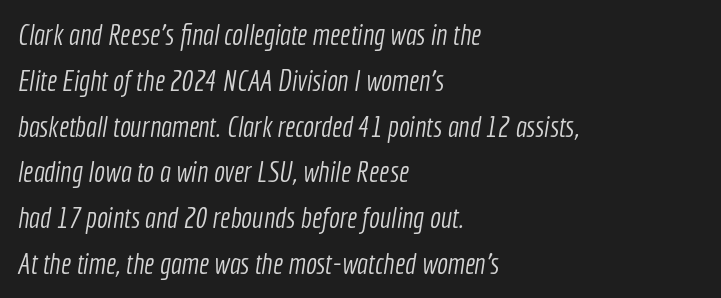
The image shows 29 px light, condensed sans-serif type; set left-aligned, normal line spacing (1.58x), normal letter spacing, not underlined; a medium x-height.
